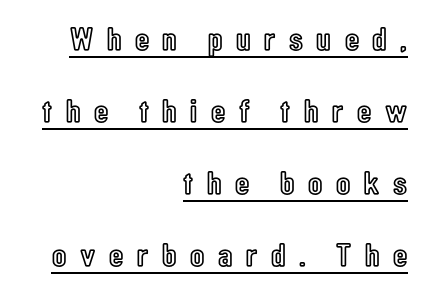
{"italic": "no", "width": "condensed", "x_height": "medium", "monospaced": "no", "underline": "yes", "align": "right", "line_spacing": "loose", "line_spacing_ratio": 2.18, "letter_spacing": "wide", "letter_spacing_em": 0.41, "glyph_px": 33}
